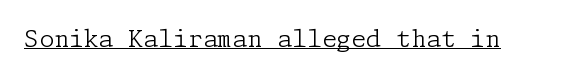
Underlined type. When letters stand straight like this, we call the style roman or upright. The line texture is even and compact thanks to regular tracking. The strokes carry an ordinary text weight at most.
